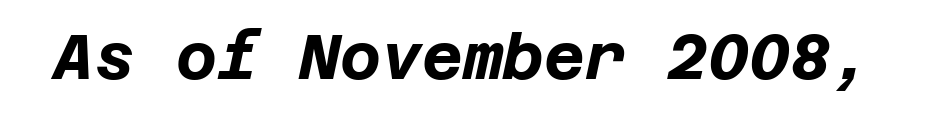
{"italic": "yes", "lean": "right", "slant_degrees": 12, "bold": "yes", "weight": "bold", "width": "normal", "stroke_contrast": "low", "x_height": "large", "underline": "no", "letter_spacing": "normal", "letter_spacing_em": 0.0, "glyph_px": 63}
